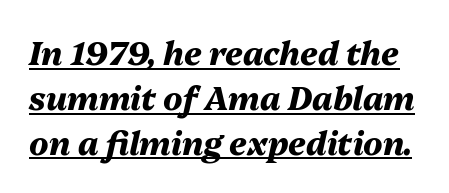
Q: Is the text bold? A: Yes.
Q: Is the text italic (slanted)? A: Yes, it leans right by about 13 degrees.
Q: Is the text underlined? A: Yes.
Q: Is the spacing between letters normal or unusually wide? A: Normal.
Q: Is the spacing between lines tight, normal or loose? A: Normal.
Q: Width (condensed, normal, or wide)? A: Normal.
Q: Stroke contrast? A: Medium.
Q: x-height? A: Medium.
Q: Monospaced? A: No.
